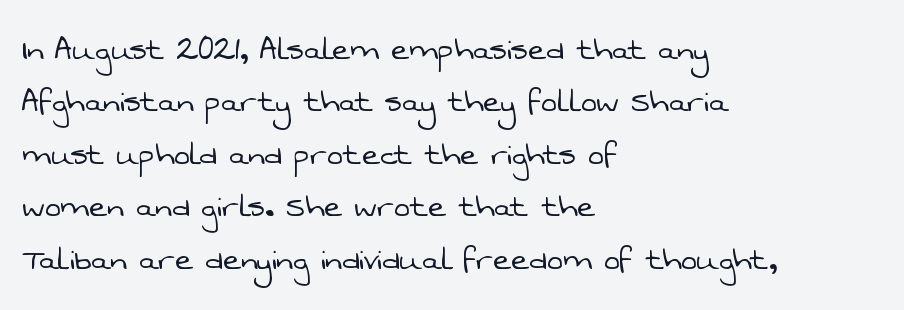
{"serif": "no", "bold": "no", "weight": "light", "width": "normal", "stroke_contrast": "low", "x_height": "medium", "monospaced": "no", "underline": "no", "align": "left", "line_spacing": "normal", "line_spacing_ratio": 1.38, "letter_spacing": "normal", "letter_spacing_em": 0.0, "glyph_px": 38}
